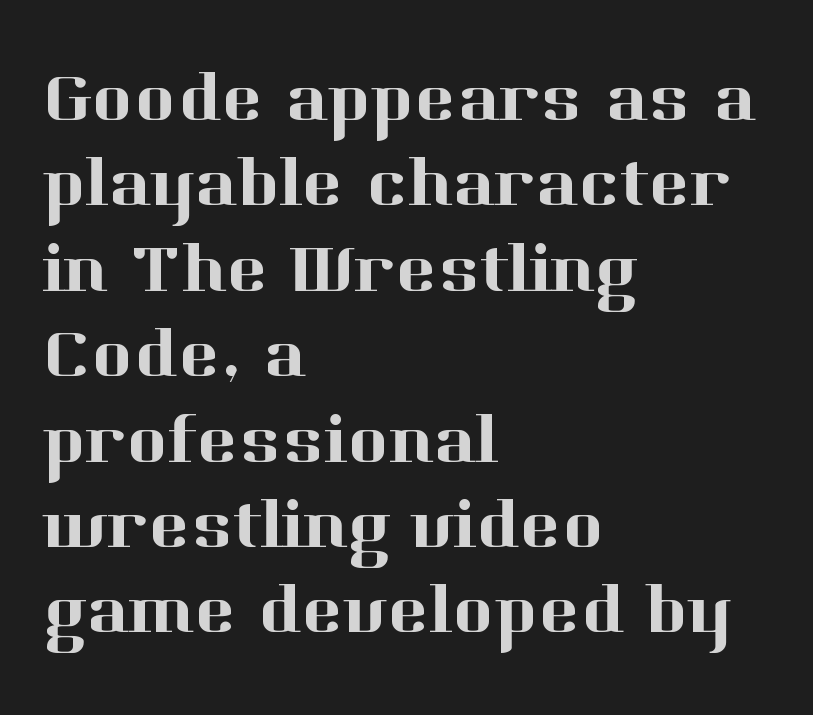
{"serif": "yes", "italic": "no", "width": "normal", "stroke_contrast": "high", "x_height": "medium", "monospaced": "no", "underline": "no", "align": "left", "line_spacing_ratio": 1.22, "letter_spacing": "normal", "letter_spacing_em": 0.0, "glyph_px": 70}
